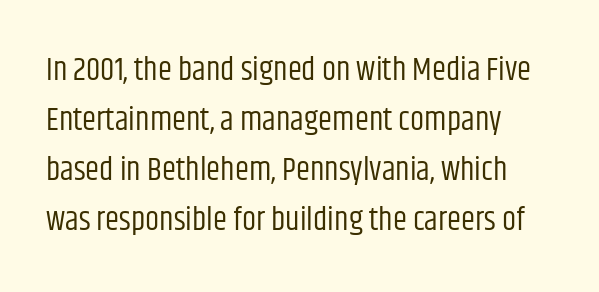
Q: Is the text bold? A: No.
Q: Is the text italic (slanted)? A: No, it is upright.
Q: Is the typeface a serif or a sans-serif typeface? A: Sans-serif.
Q: Is the text underlined? A: No.
Q: How is the paragraph aligned? A: Left-aligned.
Q: Is the spacing between letters normal or unusually wide? A: Normal.
Q: Is the spacing between lines tight, normal or loose? A: Normal.
Q: Width (condensed, normal, or wide)? A: Condensed.
Q: Stroke contrast? A: Low.
Q: x-height? A: Large.
Q: Monospaced? A: No.
